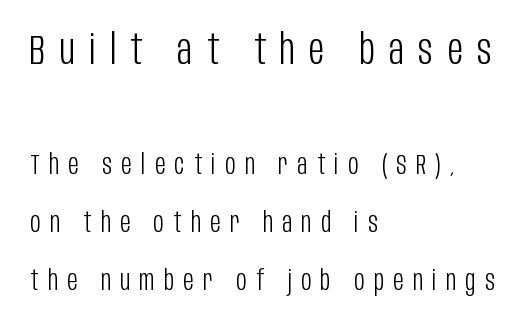
This sample uses an upright cut, with every glyph sitting square on the baseline. This rendering employs a face without finishing strokes, i.e., a sans-serif. Block one is the big one; block two sits smaller underneath. What stands out about the letter spacing? Its width — letters are far apart. Compared with a typical body face, this is equally light or lighter still. Horizontal alignment here is leftward, the default for most running prose.
